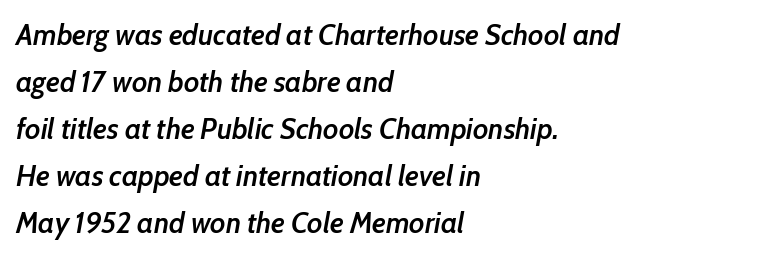
{"italic": "yes", "lean": "right", "slant_degrees": 10, "bold": "semi", "weight": "semibold", "width": "condensed", "stroke_contrast": "low", "x_height": "medium", "monospaced": "no", "underline": "no", "align": "left", "line_spacing": "normal", "line_spacing_ratio": 1.57, "letter_spacing": "normal", "letter_spacing_em": 0.0, "glyph_px": 30}
